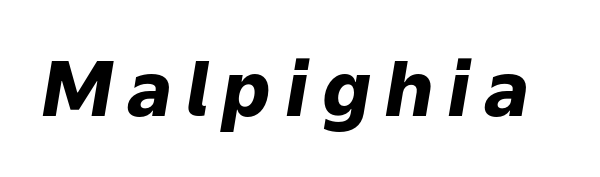
Q: Is the text bold? A: Yes.
Q: Is the text italic (slanted)? A: Yes, it leans right by about 9 degrees.
Q: Is the text underlined? A: No.
Q: Width (condensed, normal, or wide)? A: Normal.
Q: Stroke contrast? A: Low.
Q: x-height? A: Medium.
Q: Monospaced? A: No.
